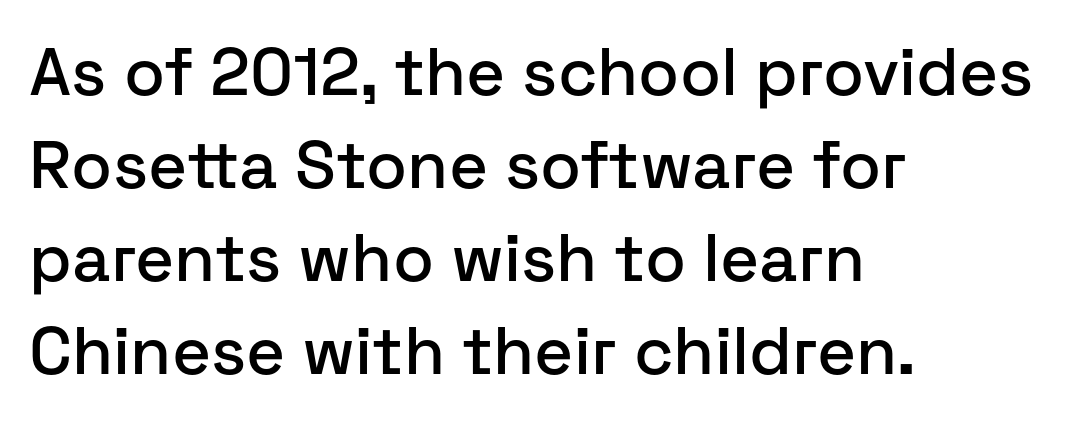
{"serif": "no", "italic": "no", "width": "normal", "stroke_contrast": "low", "x_height": "medium", "monospaced": "no", "underline": "no", "align": "left", "line_spacing": "normal", "line_spacing_ratio": 1.39, "letter_spacing": "normal", "letter_spacing_em": 0.0, "glyph_px": 67}
